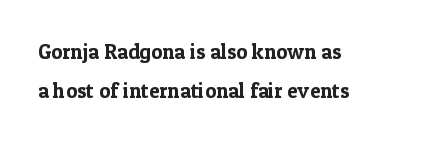
{"italic": "no", "underline": "no", "align": "left", "line_spacing_ratio": 1.84, "letter_spacing": "normal", "letter_spacing_em": 0.0, "glyph_px": 21}
